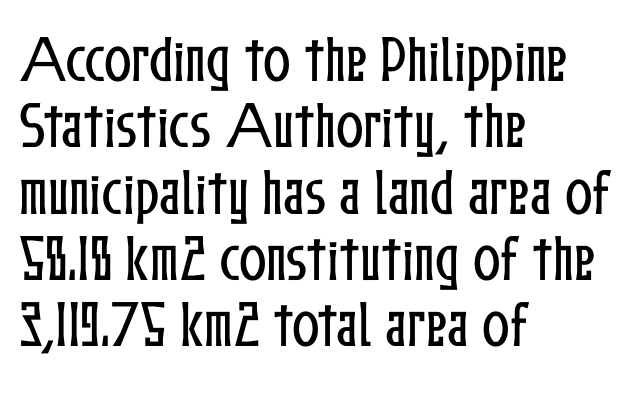
Rows of type keep a routine distance in the vertical direction. Each line starts at the same left margin while the right side varies. In terms of posture, this sample is upright. A clean baseline with only descenders dipping below it. Here the designer chose a conventional face with non-uniform glyph widths.
